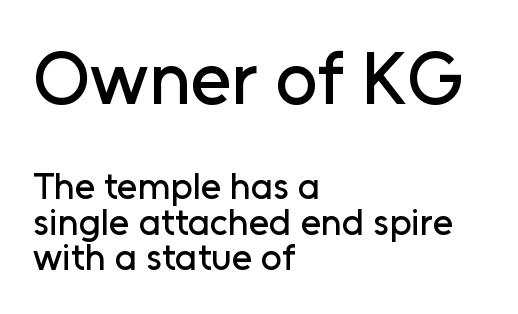
Here the designer chose a conventional face with non-uniform glyph widths. Observe the absence of serifs on each vertical stroke in this sample. Letter spacing: default. Vertical strokes here are truly vertical. Regarding leading, the lines here are crowded together. Typesetter's note — upper block bumped up in size, lower block left smaller.
